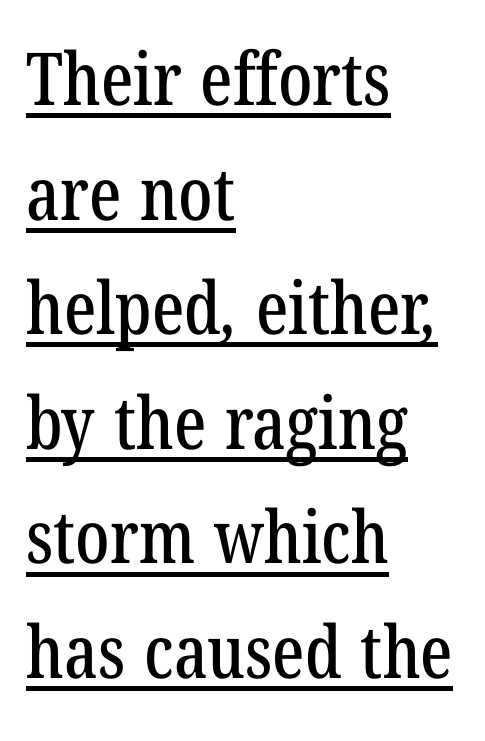
The image shows 73 px condensed serif type; set left-aligned, normal line spacing (1.57x), normal letter spacing, underlined; low stroke contrast and a medium x-height.
